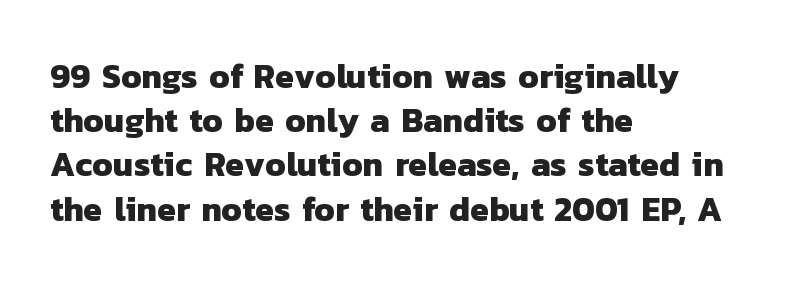
{"serif": "no", "bold": "yes", "weight": "heavy", "width": "normal", "stroke_contrast": "low", "x_height": "medium", "monospaced": "no", "underline": "no", "align": "left", "line_spacing": "normal", "line_spacing_ratio": 1.3, "letter_spacing": "normal", "letter_spacing_em": 0.0, "glyph_px": 34}
